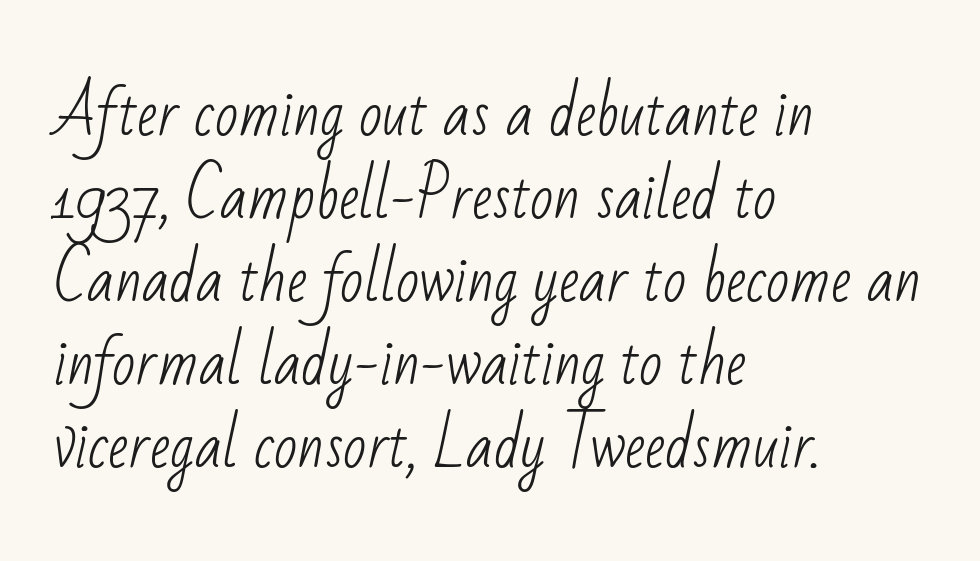
{"serif": "no", "bold": "no", "weight": "light", "width": "condensed", "stroke_contrast": "low", "x_height": "small", "monospaced": "no", "underline": "no", "align": "left", "line_spacing": "normal", "line_spacing_ratio": 1.36, "letter_spacing": "normal", "letter_spacing_em": 0.0, "glyph_px": 61}
